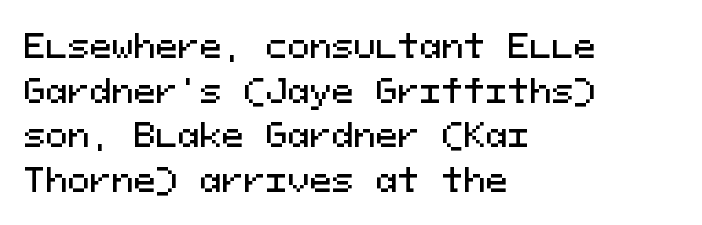
The gap between lines stays unmarked. Is there any slant? The stems are plumb. The designer went with a sans here, leaving each stem footless. You could count columns in this text — the font is strictly monospaced. Letter spacing: default.
